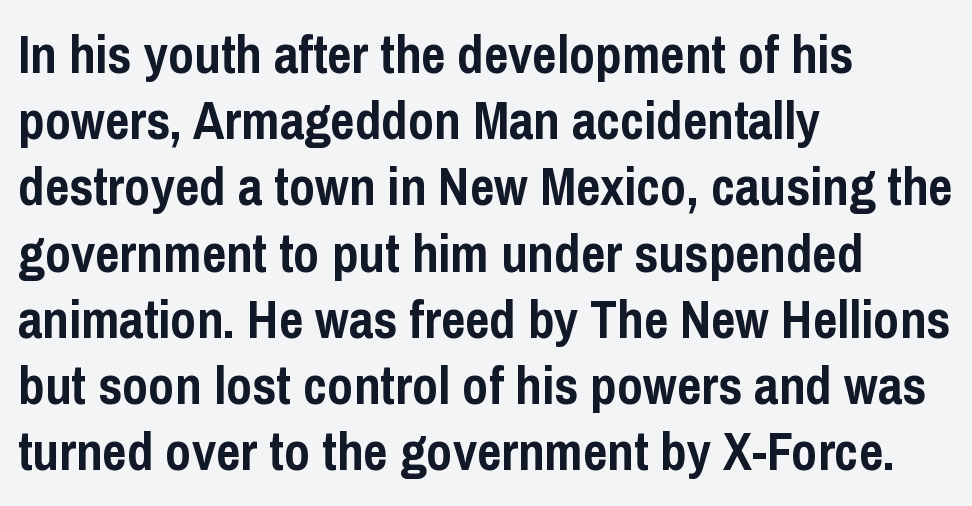
Q: Is the text bold? A: Yes.
Q: Is the text italic (slanted)? A: No, it is upright.
Q: Is the typeface a serif or a sans-serif typeface? A: Sans-serif.
Q: Is the text underlined? A: No.
Q: How is the paragraph aligned? A: Left-aligned.
Q: Is the spacing between letters normal or unusually wide? A: Normal.
Q: Is the spacing between lines tight, normal or loose? A: Normal.
Q: Width (condensed, normal, or wide)? A: Condensed.
Q: Stroke contrast? A: Low.
Q: x-height? A: Medium.
Q: Monospaced? A: No.
